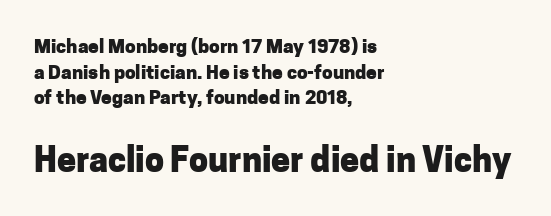
Q: Is the text bold? A: Yes.
Q: Is the text italic (slanted)? A: No, it is upright.
Q: Is the typeface a serif or a sans-serif typeface? A: Sans-serif.
Q: Is the text underlined? A: No.
Q: How is the paragraph aligned? A: Left-aligned.
Q: Is the spacing between letters normal or unusually wide? A: Normal.
Q: Is the spacing between lines tight, normal or loose? A: Normal.
Q: Which block of text is set in a larger size, the first (top) or the second (bottom)? A: The second (bottom) one.
Q: Width (condensed, normal, or wide)? A: Normal.
Q: Stroke contrast? A: Low.
Q: x-height? A: Medium.
Q: Monospaced? A: No.
